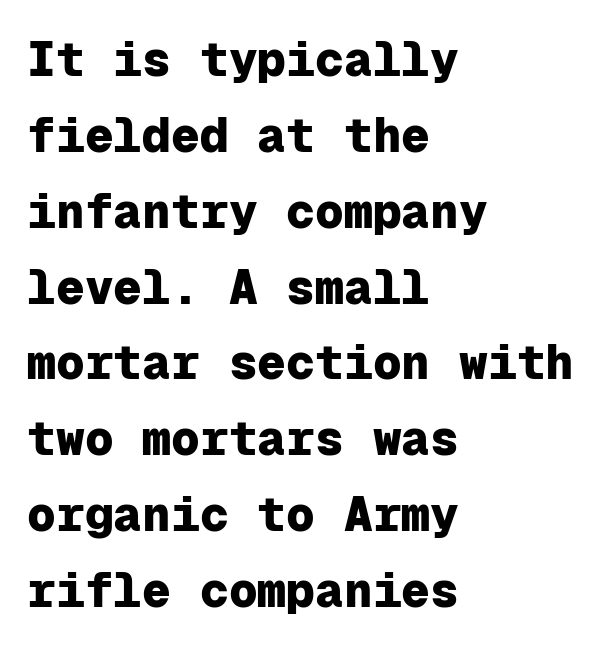
{"serif": "no", "italic": "no", "bold": "yes", "weight": "heavy", "width": "normal", "stroke_contrast": "low", "x_height": "medium", "monospaced": "yes", "underline": "no", "align": "left", "line_spacing": "normal", "line_spacing_ratio": 1.58, "letter_spacing": "normal", "letter_spacing_em": 0.0, "glyph_px": 48}
